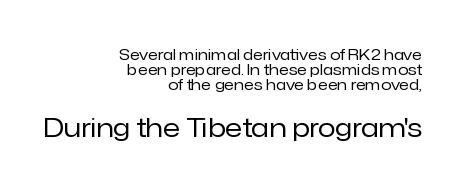
The image shows 26 px text type, upright; set right-aligned, tight line spacing (0.99x), normal letter spacing, not underlined; the second (bottom) block is 1.73x larger.
